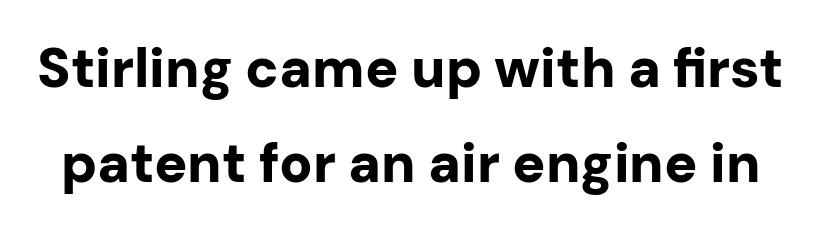
The image shows 55 px bold sans-serif type, upright; set line spacing 1.72x, normal letter spacing, not underlined; low stroke contrast and a medium x-height.
